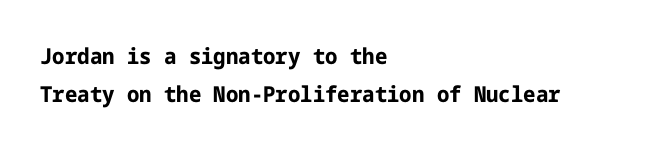
The image shows 22 px bold type, upright; set left-aligned, line spacing 1.71x, normal letter spacing, not underlined.
